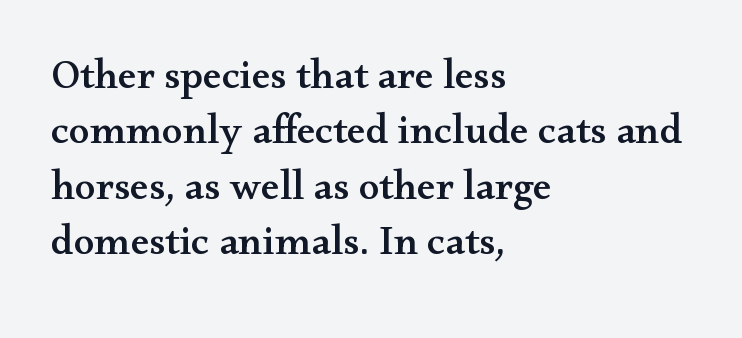
Q: Is the text italic (slanted)? A: No, it is upright.
Q: Is the typeface a serif or a sans-serif typeface? A: Serif.
Q: Is the text underlined? A: No.
Q: How is the paragraph aligned? A: Left-aligned.
Q: Is the spacing between letters normal or unusually wide? A: Normal.
Q: Is the spacing between lines tight, normal or loose? A: Normal.
Q: Width (condensed, normal, or wide)? A: Wide.
Q: Stroke contrast? A: Medium.
Q: x-height? A: Small.
Q: Monospaced? A: No.
